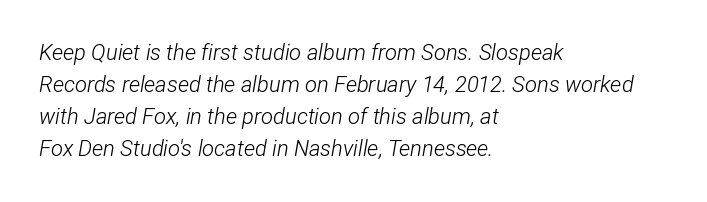
What stands out about the letter spacing? Nothing — it is the standard amount. The font's italic variant was chosen for this text. Each stroke keeps to a modest, everyday thickness or less. The rows are spaced the way most documents space them.
